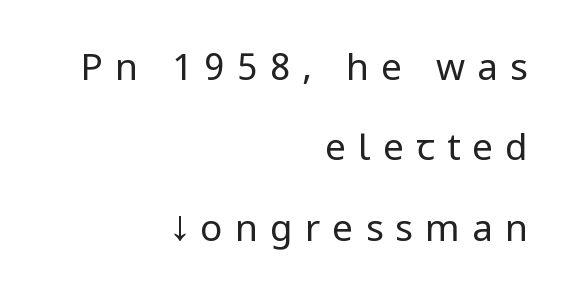
The image shows 37 px regular-weight, condensed sans-serif type, upright; set right-aligned, loose line spacing (2.17x), unusually wide letter spacing (+0.33 em), not underlined; low stroke contrast and a large x-height.
